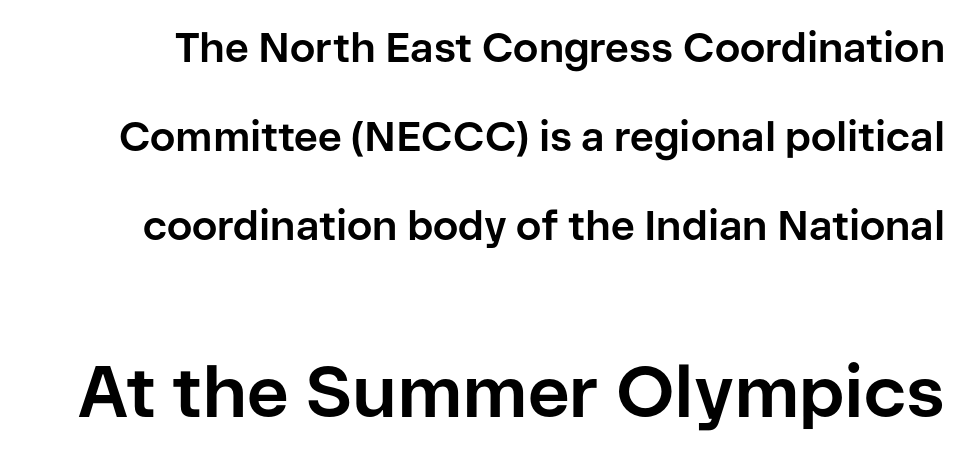
Q: Is the text bold? A: Yes.
Q: Is the text italic (slanted)? A: No, it is upright.
Q: Is the typeface a serif or a sans-serif typeface? A: Sans-serif.
Q: Is the text underlined? A: No.
Q: Is the spacing between letters normal or unusually wide? A: Normal.
Q: Is the spacing between lines tight, normal or loose? A: Loose.
Q: Which block of text is set in a larger size, the first (top) or the second (bottom)? A: The second (bottom) one.
Q: Width (condensed, normal, or wide)? A: Normal.
Q: Stroke contrast? A: Low.
Q: x-height? A: Medium.
Q: Monospaced? A: No.
